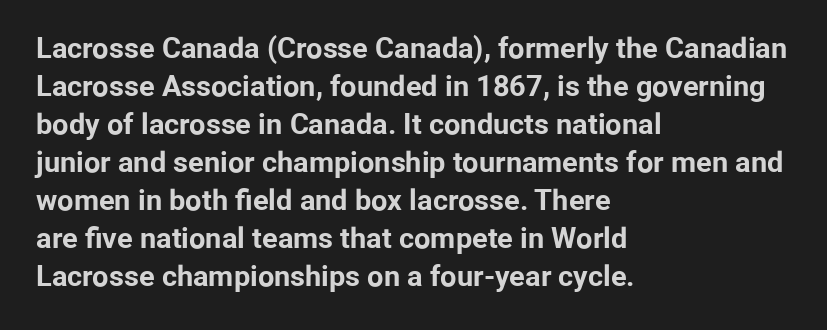
Q: Is the text bold? A: Yes.
Q: Is the text italic (slanted)? A: No, it is upright.
Q: Is the typeface a serif or a sans-serif typeface? A: Sans-serif.
Q: Is the text underlined? A: No.
Q: How is the paragraph aligned? A: Left-aligned.
Q: Is the spacing between letters normal or unusually wide? A: Normal.
Q: Is the spacing between lines tight, normal or loose? A: Normal.
Q: Width (condensed, normal, or wide)? A: Normal.
Q: Stroke contrast? A: Low.
Q: x-height? A: Medium.
Q: Monospaced? A: No.
